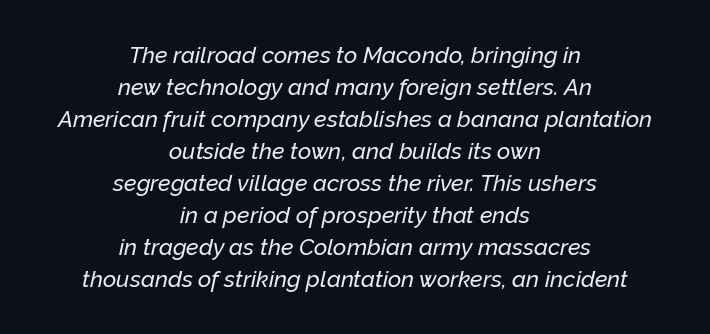
Q: Is the text italic (slanted)? A: Yes, it leans right by about 12 degrees.
Q: Is the text underlined? A: No.
Q: How is the paragraph aligned? A: Centered.
Q: Is the spacing between letters normal or unusually wide? A: Normal.
Q: Is the spacing between lines tight, normal or loose? A: Normal.
